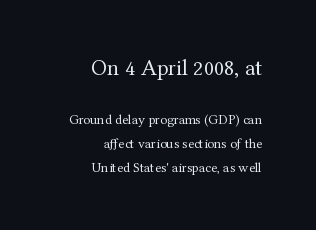
{"italic": "no", "bold": "no", "underline": "no", "align": "right", "line_spacing": "normal", "line_spacing_ratio": 1.69, "letter_spacing": "normal", "letter_spacing_em": 0.0, "larger_block": "first", "size_ratio": 1.64, "glyph_px": 23}
